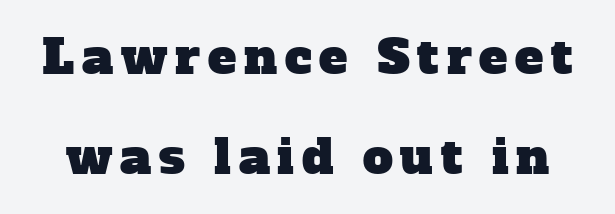
Q: Is the typeface a serif or a sans-serif typeface? A: Serif.
Q: Is the text underlined? A: No.
Q: Is the spacing between lines tight, normal or loose? A: Loose.
Q: Width (condensed, normal, or wide)? A: Normal.
Q: Stroke contrast? A: Low.
Q: x-height? A: Medium.
Q: Monospaced? A: No.
